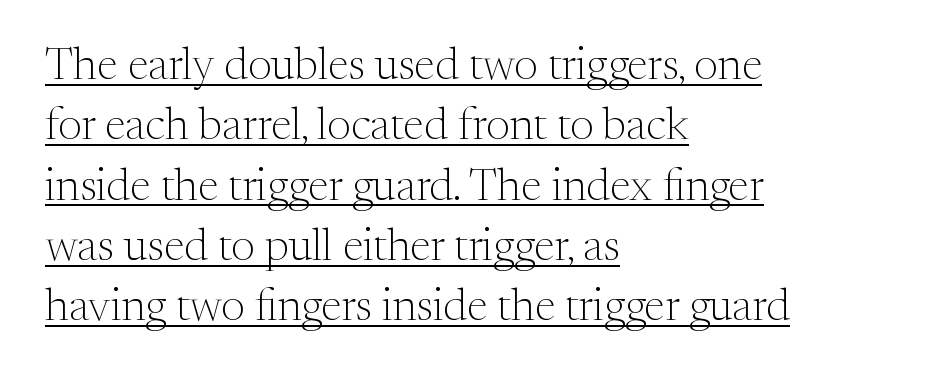
Q: Is the text bold? A: No.
Q: Is the text italic (slanted)? A: No, it is upright.
Q: Is the typeface a serif or a sans-serif typeface? A: Serif.
Q: Is the text underlined? A: Yes.
Q: How is the paragraph aligned? A: Left-aligned.
Q: Is the spacing between letters normal or unusually wide? A: Normal.
Q: Is the spacing between lines tight, normal or loose? A: Normal.
Q: Width (condensed, normal, or wide)? A: Normal.
Q: Stroke contrast? A: Medium.
Q: x-height? A: Medium.
Q: Monospaced? A: No.
